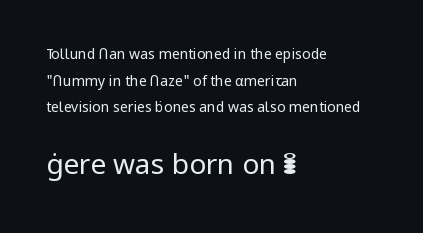
Q: Is the text bold? A: No.
Q: Is the text italic (slanted)? A: No, it is upright.
Q: Is the typeface a serif or a sans-serif typeface? A: Sans-serif.
Q: Is the text underlined? A: No.
Q: How is the paragraph aligned? A: Left-aligned.
Q: Is the spacing between letters normal or unusually wide? A: Normal.
Q: Is the spacing between lines tight, normal or loose? A: Loose.
Q: Which block of text is set in a larger size, the first (top) or the second (bottom)? A: The second (bottom) one.
Q: Width (condensed, normal, or wide)? A: Normal.
Q: Stroke contrast? A: Low.
Q: x-height? A: Medium.
Q: Monospaced? A: No.
